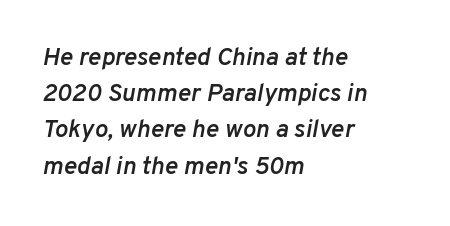
Check under the words: just untouched page. As a designer I'd log this as weight 600, semibold. This rendering leaves character spacing at its baseline value. The typography opts for an oblique posture over an upright one. If you drew a ruler down the left edge, every line would touch it.
